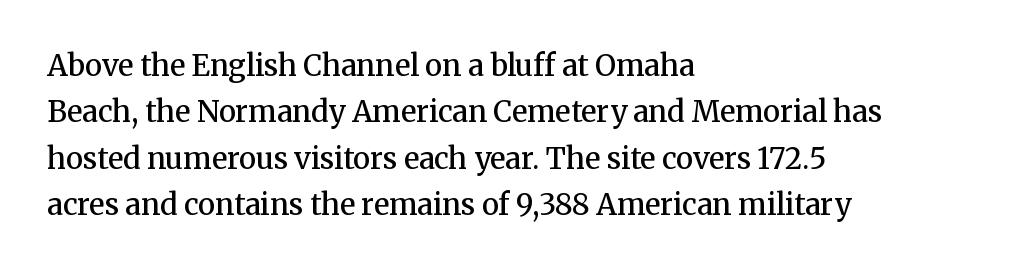
Q: Is the text bold? A: Semi-bold.
Q: Is the text italic (slanted)? A: No, it is upright.
Q: Is the typeface a serif or a sans-serif typeface? A: Serif.
Q: Is the text underlined? A: No.
Q: How is the paragraph aligned? A: Left-aligned.
Q: Is the spacing between letters normal or unusually wide? A: Normal.
Q: Is the spacing between lines tight, normal or loose? A: Normal.
Q: Width (condensed, normal, or wide)? A: Normal.
Q: Stroke contrast? A: Medium.
Q: x-height? A: Medium.
Q: Monospaced? A: No.
